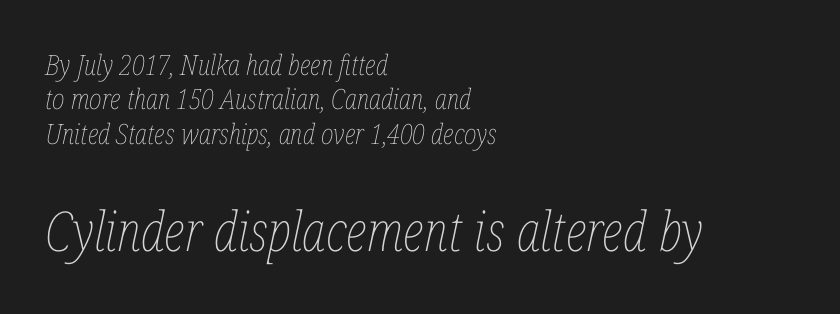
{"italic": "yes", "lean": "right", "slant_degrees": 12, "bold": "no", "weight": "thin", "width": "condensed", "stroke_contrast": "low", "x_height": "medium", "monospaced": "no", "underline": "no", "align": "left", "line_spacing_ratio": 1.23, "letter_spacing": "normal", "letter_spacing_em": 0.0, "larger_block": "second", "size_ratio": 1.96, "glyph_px": 55}
